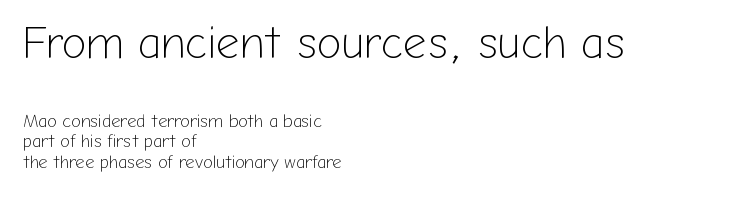
{"serif": "no", "italic": "no", "bold": "no", "weight": "light", "width": "normal", "stroke_contrast": "low", "x_height": "medium", "monospaced": "no", "underline": "no", "align": "left", "line_spacing": "tight", "line_spacing_ratio": 1.15, "letter_spacing": "normal", "letter_spacing_em": 0.0, "larger_block": "first", "size_ratio": 2.56, "glyph_px": 46}
